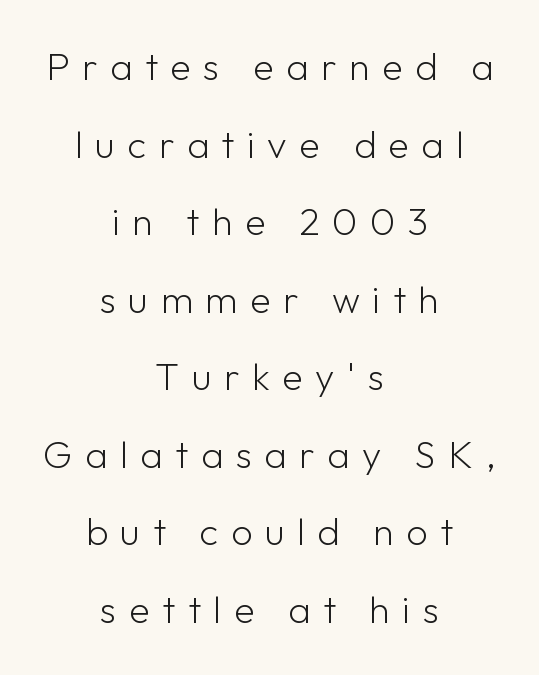
This rendering uses center alignment, leaving both contours irregular but symmetric. Varying glyph widths throughout — classic text-font behaviour. Every character sits straight up, as roman type does. The block of text is sparse from top to bottom, with ample space between rows. The strokes are not fattened; the text isn't bold.
